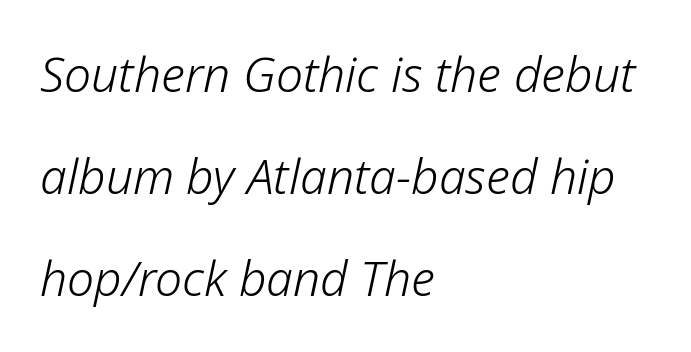
Q: Is the text bold? A: No.
Q: Is the text italic (slanted)? A: Yes, it leans right by about 12 degrees.
Q: Is the text underlined? A: No.
Q: How is the paragraph aligned? A: Left-aligned.
Q: Is the spacing between letters normal or unusually wide? A: Normal.
Q: Is the spacing between lines tight, normal or loose? A: Loose.
Q: Width (condensed, normal, or wide)? A: Normal.
Q: Stroke contrast? A: Low.
Q: x-height? A: Medium.
Q: Monospaced? A: No.
